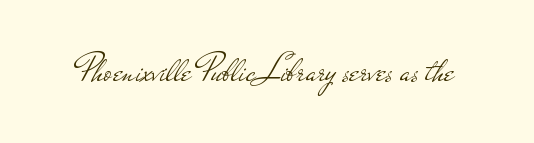
Q: Is the text bold? A: No.
Q: Is the text italic (slanted)? A: Yes.
Q: Is the typeface a serif or a sans-serif typeface? A: Sans-serif.
Q: Is the text underlined? A: No.
Q: Is the spacing between letters normal or unusually wide? A: Normal.
Q: Width (condensed, normal, or wide)? A: Wide.
Q: Stroke contrast? A: Low.
Q: x-height? A: Small.
Q: Monospaced? A: No.
